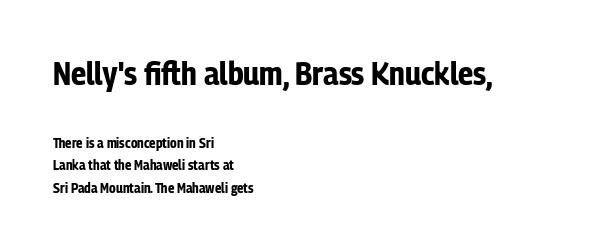
Q: Is the text bold? A: Yes.
Q: Is the text italic (slanted)? A: No, it is upright.
Q: Is the typeface a serif or a sans-serif typeface? A: Sans-serif.
Q: Is the text underlined? A: No.
Q: How is the paragraph aligned? A: Left-aligned.
Q: Is the spacing between letters normal or unusually wide? A: Normal.
Q: Is the spacing between lines tight, normal or loose? A: Normal.
Q: Which block of text is set in a larger size, the first (top) or the second (bottom)? A: The first (top) one.
Q: Width (condensed, normal, or wide)? A: Condensed.
Q: Stroke contrast? A: Low.
Q: x-height? A: Medium.
Q: Monospaced? A: No.
